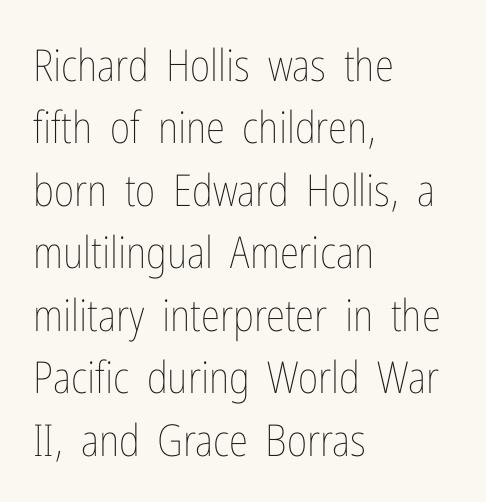
{"italic": "no", "bold": "no", "weight": "thin", "width": "condensed", "stroke_contrast": "low", "x_height": "medium", "monospaced": "no", "underline": "no", "align": "left", "line_spacing": "normal", "line_spacing_ratio": 1.42, "letter_spacing": "normal", "letter_spacing_em": 0.0, "glyph_px": 44}
